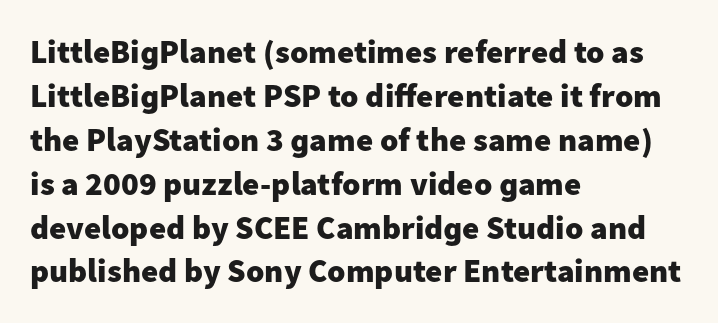
Standard letterfit; no display-style spreading of the glyphs. Notice how the passage keeps a crisp vertical edge on the left only. The passage shown is typed in a proportional face where columns would drift. The strokes are fattened all the way to bold. Nope, no serifs anywhere on these letters.
